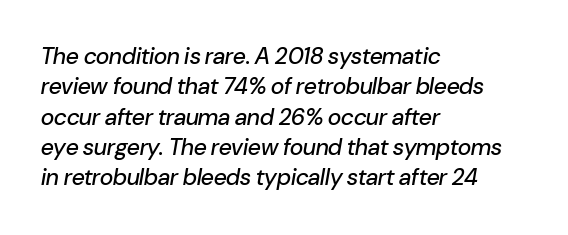
The image shows 23 px text type, italic (leaning right); set left-aligned, normal line spacing (1.32x), normal letter spacing, not underlined.
